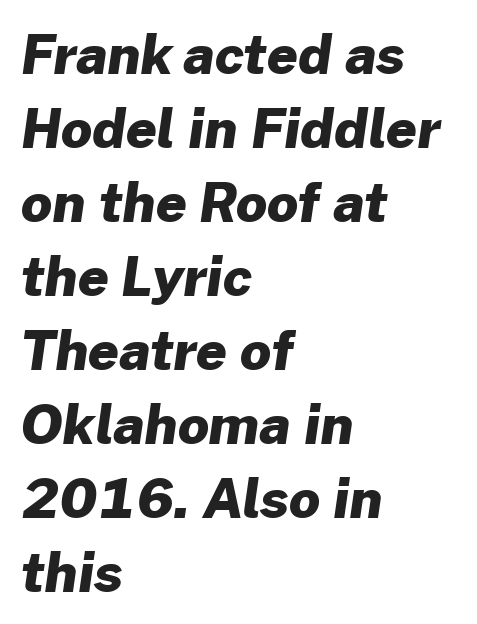
No extra tracking has been applied to these lines. The lines in this sample share a left origin and differ only in where they stop. In terms of leading, this rendering sits right in the middle. What kind of face is this? One without serifs — a sans. The gap between lines stays unmarked.
